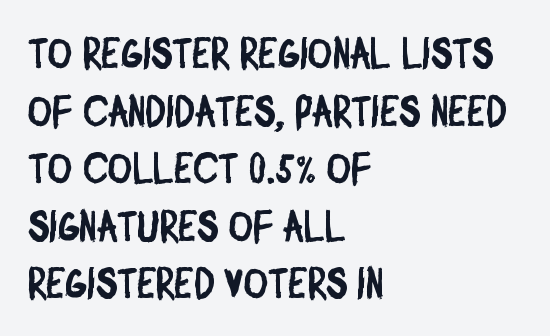
Q: Is the typeface a serif or a sans-serif typeface? A: Sans-serif.
Q: Is the text underlined? A: No.
Q: How is the paragraph aligned? A: Left-aligned.
Q: Is the spacing between letters normal or unusually wide? A: Normal.
Q: Is the spacing between lines tight, normal or loose? A: Normal.
Q: Width (condensed, normal, or wide)? A: Condensed.
Q: Stroke contrast? A: Low.
Q: x-height? A: Large.
Q: Monospaced? A: No.
